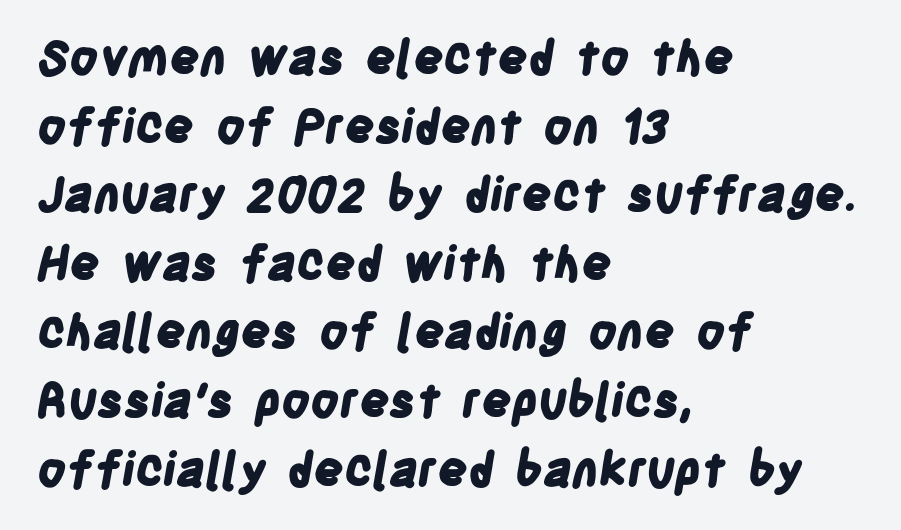
The passage shown is typed in a proportional face where columns would drift. A clean baseline with only descenders dipping below it. Short note: letters normally spaced. In CSS terms this would be text-align: left. The block of text has a typical density, with ordinary space between rows.
